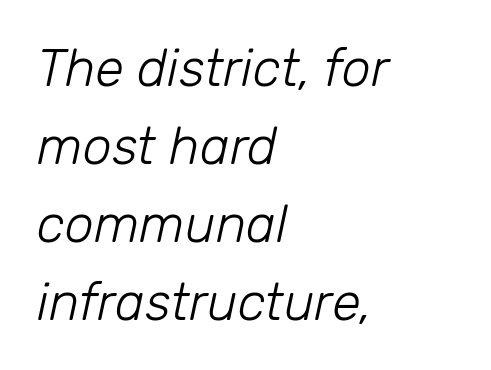
The passage is arranged the way most books set body copy — flush left. The typesetting does not lean heavy: it is not bold. Posture: slanted. Characters follow at the spacing the type designer built in. Descender tails drop into unmarked territory. This sample has the flowing, uneven cadence of proportional lettering.
